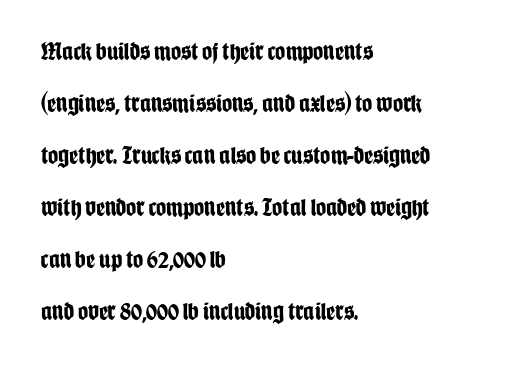
Horizontally, the lines are justified to the leading edge only. Compared with typical paragraphs, the rows here are farther apart. Ordinary non-slanted type is in use. Summary of weight: heavy, a full bold.
